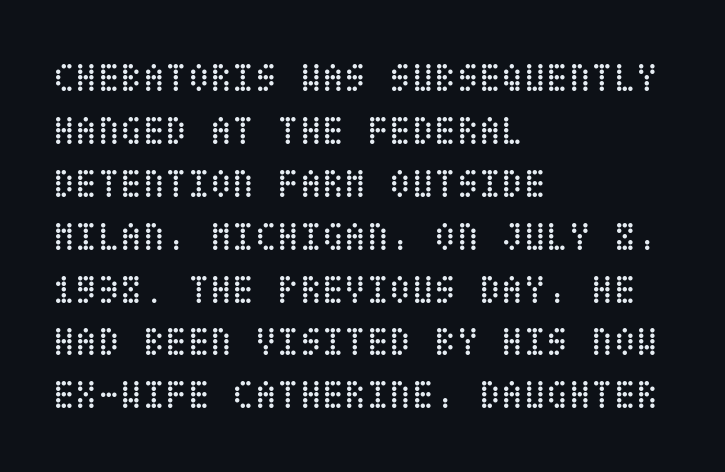
The image shows 41 px regular-weight, condensed type, upright; set left-aligned, normal line spacing (1.29x), normal letter spacing, not underlined; low stroke contrast and a large x-height.
